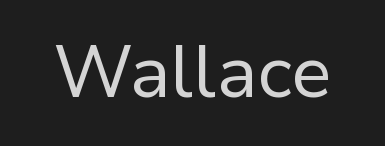
Notice how the stems are strictly vertical — no italics here. There is no visible air inserted between adjacent glyphs. Look at the bottom of the vertical strokes: they stop flat, with no serifs. The font is comparable to plain body text, perhaps lighter. Anything drawn beneath the words? Only blank space.
